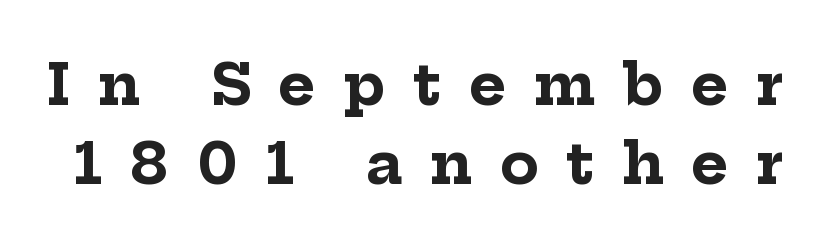
{"serif": "yes", "italic": "no", "bold": "yes", "weight": "bold", "width": "normal", "stroke_contrast": "low", "x_height": "medium", "monospaced": "no", "underline": "no", "line_spacing": "normal", "line_spacing_ratio": 1.39, "letter_spacing": "wide", "letter_spacing_em": 0.48, "glyph_px": 57}
